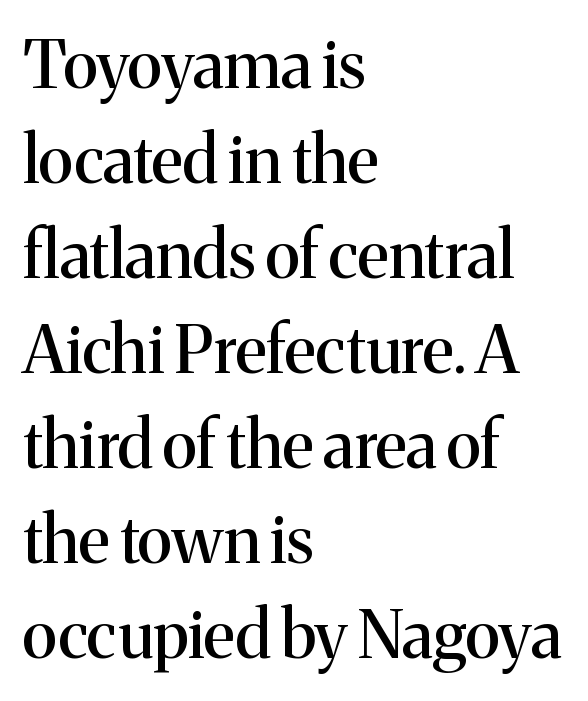
Q: Is the text italic (slanted)? A: No, it is upright.
Q: Is the typeface a serif or a sans-serif typeface? A: Serif.
Q: Is the text underlined? A: No.
Q: How is the paragraph aligned? A: Left-aligned.
Q: Is the spacing between letters normal or unusually wide? A: Normal.
Q: Is the spacing between lines tight, normal or loose? A: Normal.
Q: Width (condensed, normal, or wide)? A: Normal.
Q: Stroke contrast? A: Medium.
Q: x-height? A: Medium.
Q: Monospaced? A: No.
